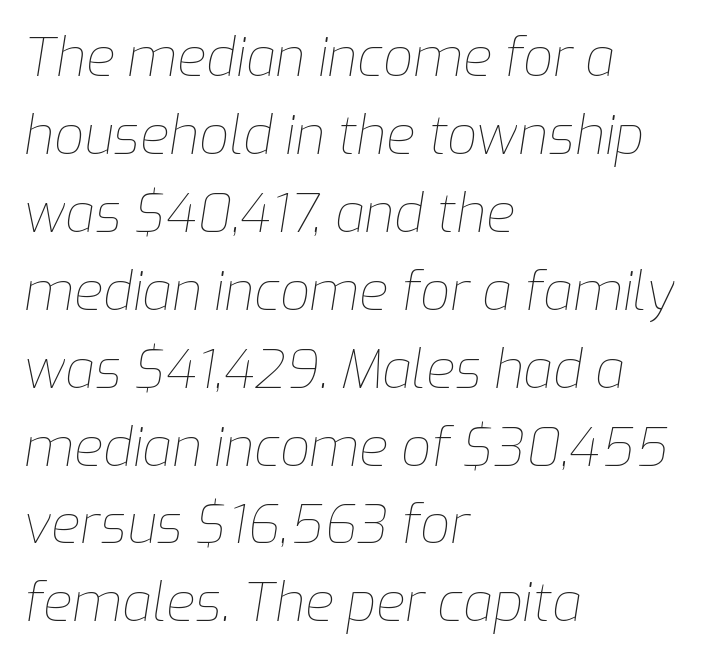
Q: Is the text bold? A: No.
Q: Is the text italic (slanted)? A: Yes, it leans right by about 9 degrees.
Q: Is the text underlined? A: No.
Q: How is the paragraph aligned? A: Left-aligned.
Q: Is the spacing between letters normal or unusually wide? A: Normal.
Q: Is the spacing between lines tight, normal or loose? A: Normal.
Q: Width (condensed, normal, or wide)? A: Normal.
Q: Stroke contrast? A: Low.
Q: x-height? A: Medium.
Q: Monospaced? A: No.
